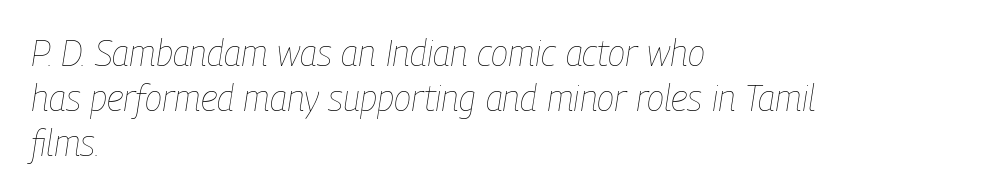
{"italic": "yes", "lean": "right", "slant_degrees": 9, "bold": "no", "weight": "thin", "width": "condensed", "stroke_contrast": "low", "x_height": "medium", "monospaced": "no", "underline": "no", "align": "left", "line_spacing": "normal", "line_spacing_ratio": 1.25, "letter_spacing": "normal", "letter_spacing_em": 0.0, "glyph_px": 36}
